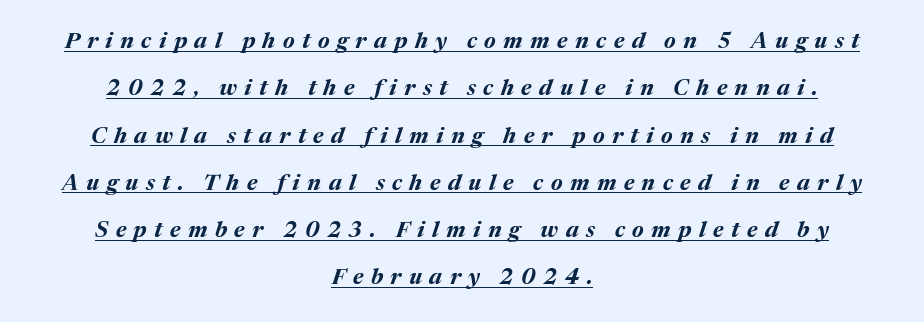
{"italic": "yes", "lean": "right", "slant_degrees": 17, "bold": "yes", "underline": "yes", "align": "center", "line_spacing": "loose", "line_spacing_ratio": 2.15, "letter_spacing": "wide", "letter_spacing_em": 0.34, "glyph_px": 22}
